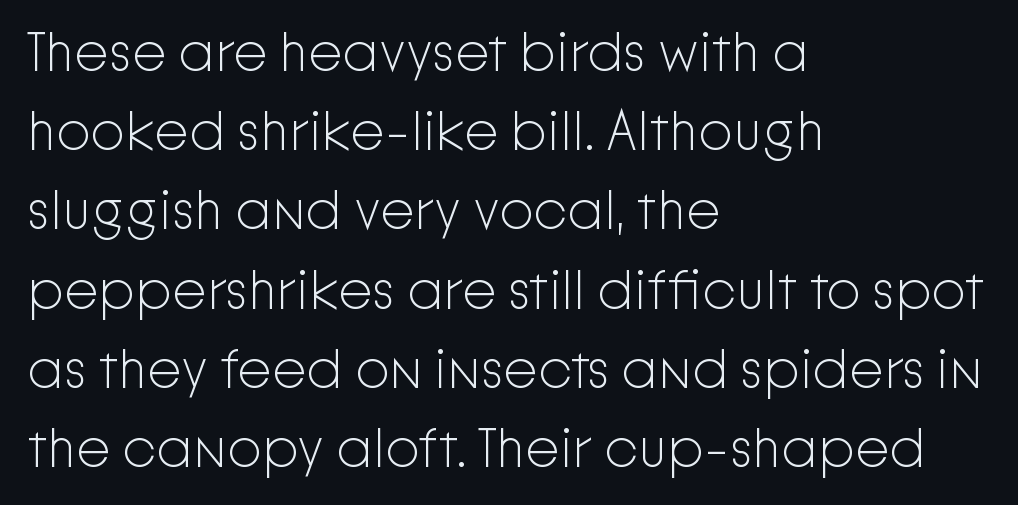
The image shows 55 px light sans-serif type, upright; set left-aligned, normal line spacing (1.44x), normal letter spacing, not underlined; low stroke contrast and a medium x-height.
